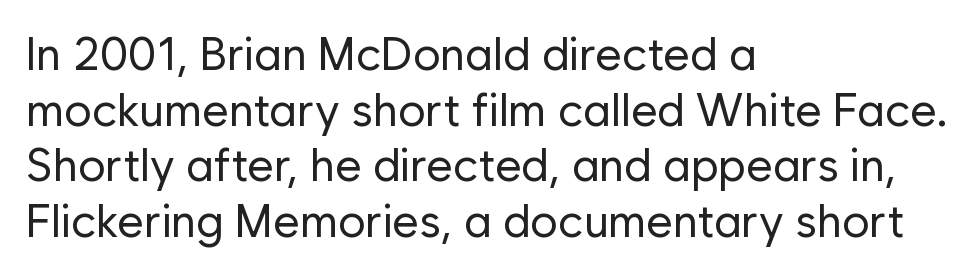
{"serif": "no", "italic": "no", "bold": "no", "weight": "regular", "width": "normal", "stroke_contrast": "low", "x_height": "medium", "monospaced": "no", "underline": "no", "align": "left", "line_spacing_ratio": 1.21, "letter_spacing": "normal", "letter_spacing_em": 0.0, "glyph_px": 46}
